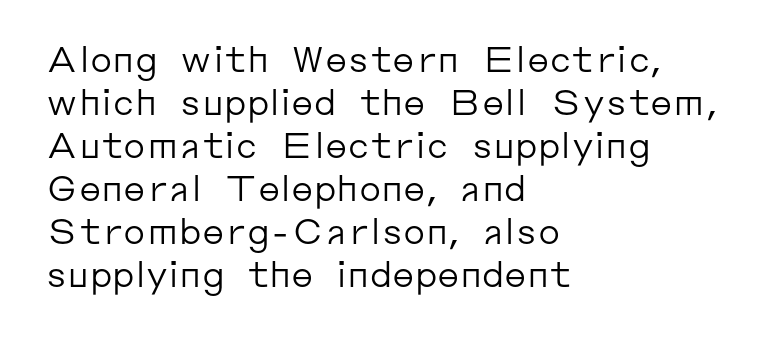
{"serif": "no", "italic": "no", "bold": "no", "weight": "regular", "width": "normal", "stroke_contrast": "low", "x_height": "medium", "monospaced": "no", "underline": "no", "align": "left", "line_spacing_ratio": 1.23, "letter_spacing": "normal", "letter_spacing_em": 0.0, "glyph_px": 35}
